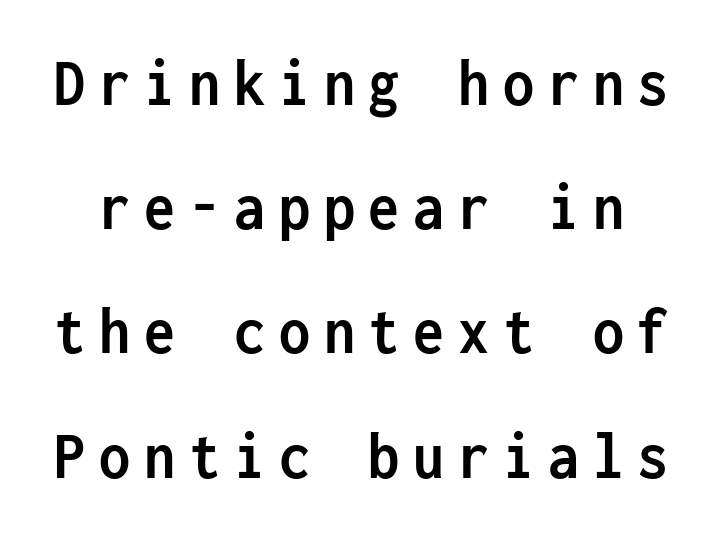
The image shows 69 px semibold, condensed sans-serif type, upright, monospaced; set line spacing 1.8x, unusually wide letter spacing (+0.2 em), not underlined; low stroke contrast and a medium x-height.
